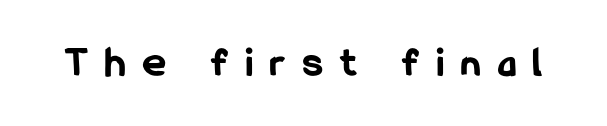
Check where the strokes stop: nothing finishes them off — pure sans. Words float on clear page, feet unadorned. This sample has the flowing, uneven cadence of proportional lettering. A typesetter would call this heavily tracked-out type.
